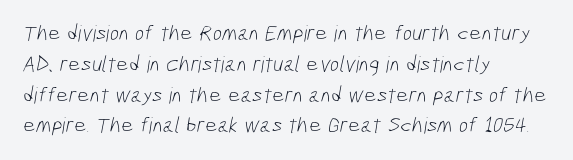
The image shows 22 px text type; set left-aligned, normal line spacing (1.4x), normal letter spacing, not underlined.
